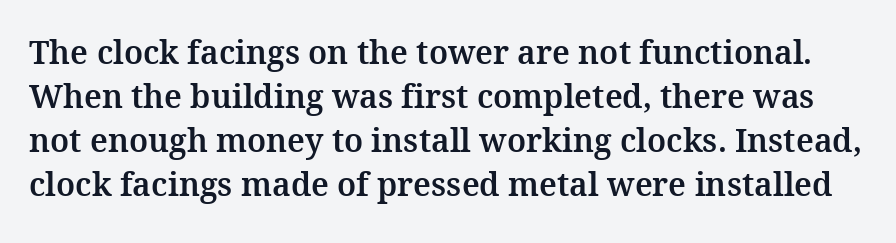
Q: Is the text italic (slanted)? A: No, it is upright.
Q: Is the typeface a serif or a sans-serif typeface? A: Serif.
Q: Is the text underlined? A: No.
Q: Is the spacing between letters normal or unusually wide? A: Normal.
Q: Is the spacing between lines tight, normal or loose? A: Normal.
Q: Width (condensed, normal, or wide)? A: Normal.
Q: Stroke contrast? A: Medium.
Q: x-height? A: Medium.
Q: Monospaced? A: No.
